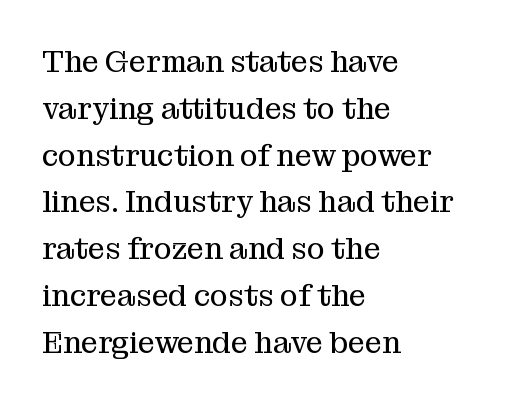
{"serif": "yes", "italic": "no", "bold": "no", "weight": "regular", "width": "normal", "stroke_contrast": "medium", "x_height": "medium", "monospaced": "no", "underline": "no", "align": "left", "line_spacing": "normal", "line_spacing_ratio": 1.56, "letter_spacing": "normal", "letter_spacing_em": 0.0, "glyph_px": 30}
